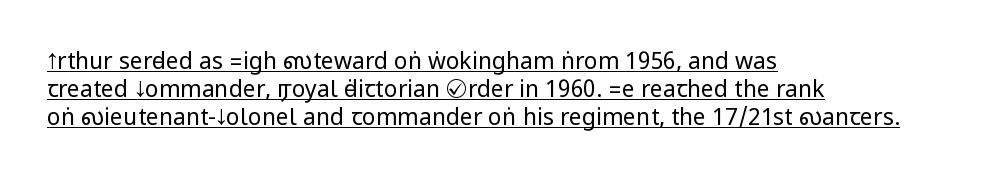
{"italic": "no", "bold": "no", "underline": "yes", "align": "left", "line_spacing_ratio": 1.22, "letter_spacing": "normal", "letter_spacing_em": 0.0, "glyph_px": 23}
